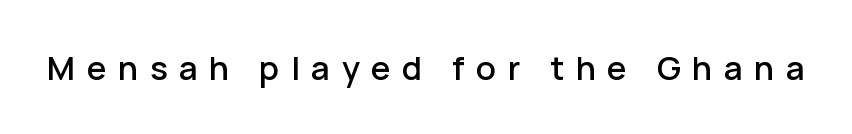
Descender tails drop into unmarked territory. A typesetter would call this heavily tracked-out type. Spacing verdict: proportional, widths tailored to each character. The designer went with a sans here, leaving each stem footless. If you drew a line through each stem, it would be perfectly vertical.
